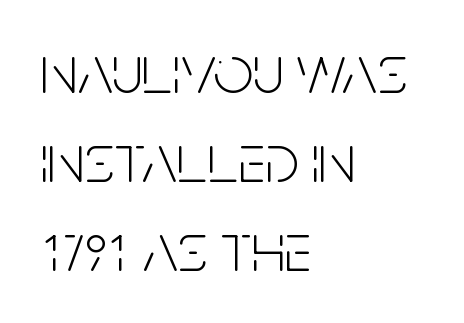
{"serif": "no", "italic": "no", "bold": "no", "weight": "light", "width": "condensed", "stroke_contrast": "low", "x_height": "large", "monospaced": "no", "underline": "no", "align": "left", "line_spacing": "normal", "line_spacing_ratio": 1.27, "letter_spacing": "normal", "letter_spacing_em": 0.0, "glyph_px": 70}
